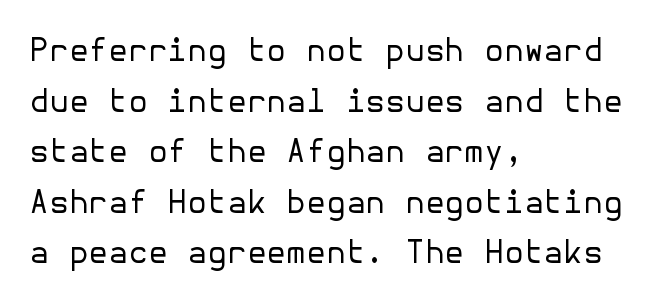
The image shows 32 px regular-weight sans-serif type, upright; set left-aligned, normal line spacing (1.58x), normal letter spacing, not underlined; low stroke contrast and a medium x-height.
